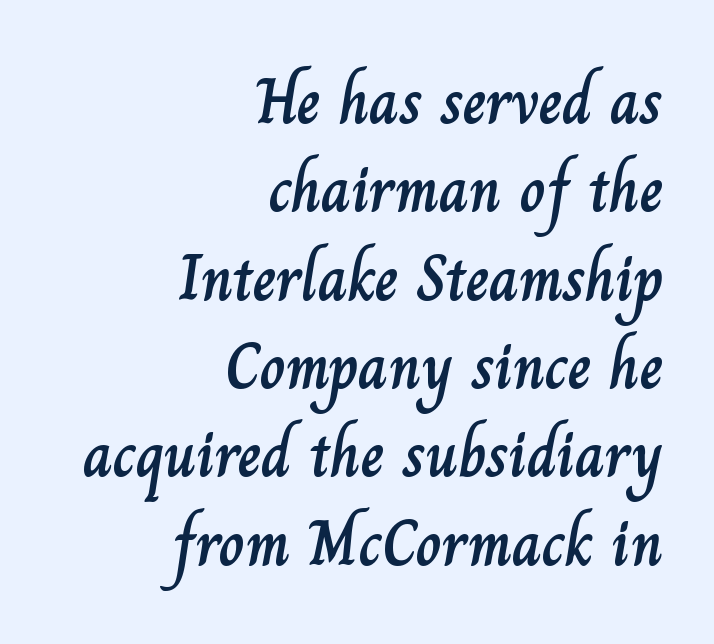
{"width": "normal", "stroke_contrast": "low", "x_height": "small", "monospaced": "no", "underline": "no", "align": "right", "line_spacing": "normal", "line_spacing_ratio": 1.38, "letter_spacing": "normal", "letter_spacing_em": 0.0, "glyph_px": 64}
